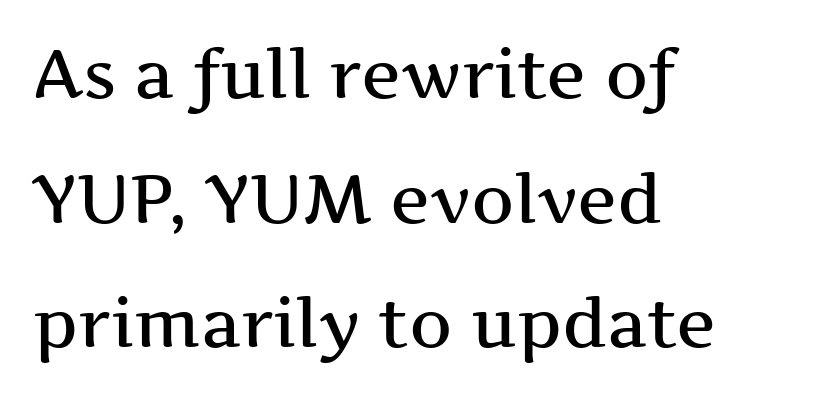
Spacing verdict: proportional, widths tailored to each character. Designer's note — italics off, roman on. You could call the tracking neutral — neither tight nor loose. Lines of text with bare space underneath. Line starts are locked; line ends wander. Is this a sans? No — the strokes have serifs.
